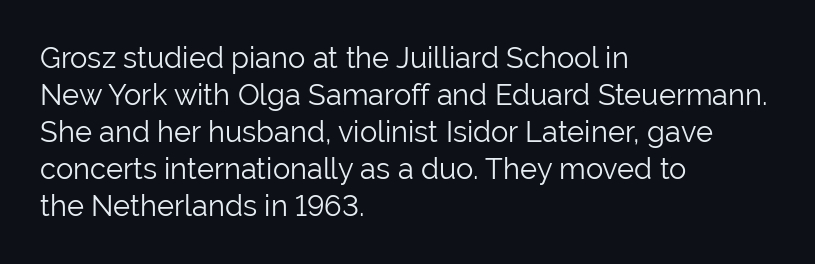
The setting favours the left margin, as ordinary paragraphs usually do. Is this a fixed-width face? No — the glyphs have proportional, varying widths. The space between consecutive lines is moderate. Each stroke keeps to a modest, everyday thickness or less. The text was rendered using a sans face with plain stroke endings.
